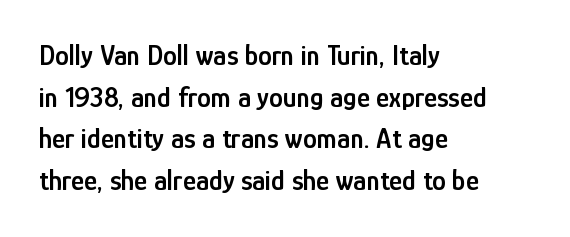
{"serif": "no", "italic": "no", "bold": "semi", "weight": "semibold", "width": "condensed", "stroke_contrast": "low", "x_height": "medium", "monospaced": "no", "underline": "no", "align": "left", "line_spacing": "normal", "line_spacing_ratio": 1.49, "letter_spacing": "normal", "letter_spacing_em": 0.0, "glyph_px": 28}
